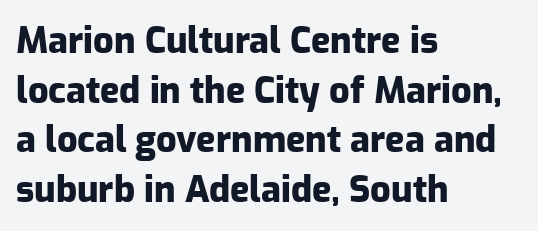
Serifs: no, the terminals of the letterforms are clean. The lines are quadded left. Stroke thickness is high; the sample reads as a true bold. One glance says typical: line gaps are just what's usual. Think of a printed novel: that variable character pitch is what you see here.
